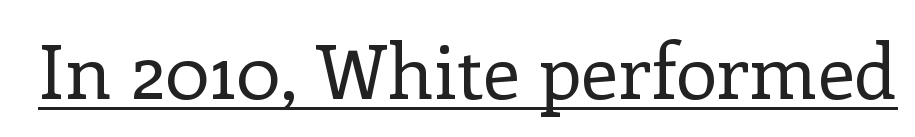
{"serif": "yes", "italic": "no", "bold": "no", "weight": "regular", "width": "normal", "stroke_contrast": "low", "x_height": "medium", "monospaced": "no", "underline": "yes", "letter_spacing": "normal", "letter_spacing_em": 0.0, "glyph_px": 75}
